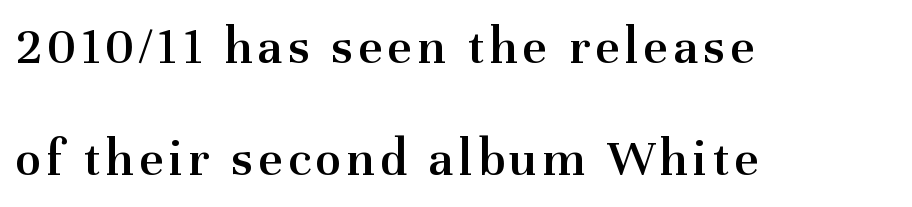
{"serif": "yes", "italic": "no", "bold": "semi", "weight": "semibold", "width": "normal", "stroke_contrast": "medium", "x_height": "medium", "monospaced": "no", "underline": "no", "align": "left", "line_spacing": "loose", "line_spacing_ratio": 2.12, "glyph_px": 53}
